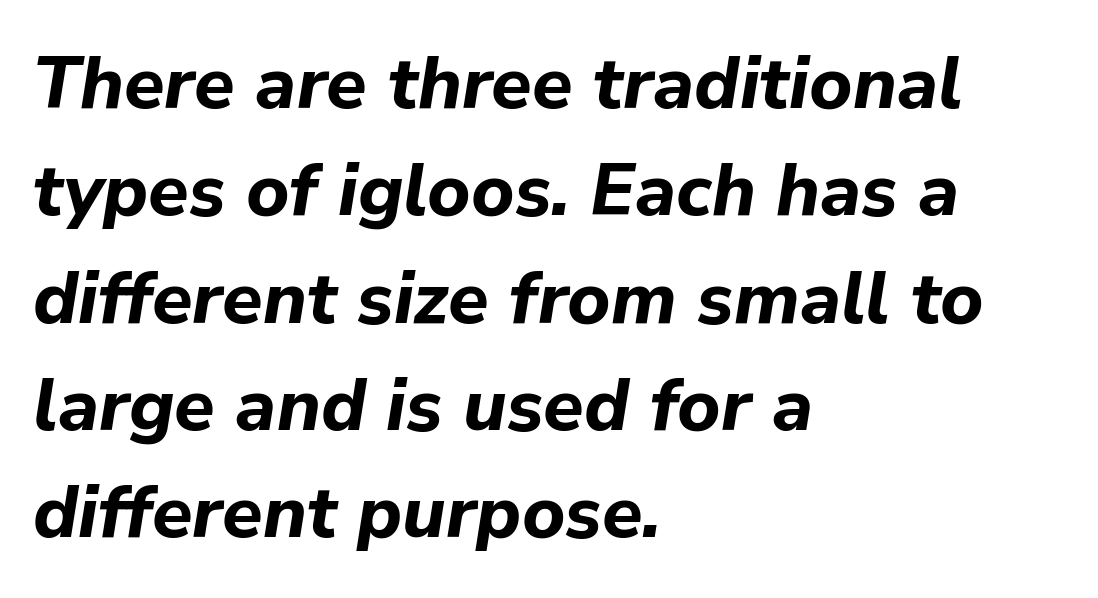
{"italic": "yes", "lean": "right", "slant_degrees": 9, "bold": "yes", "weight": "bold", "width": "normal", "stroke_contrast": "low", "x_height": "medium", "monospaced": "no", "underline": "no", "align": "left", "line_spacing": "normal", "line_spacing_ratio": 1.45, "letter_spacing": "normal", "letter_spacing_em": 0.0, "glyph_px": 74}
